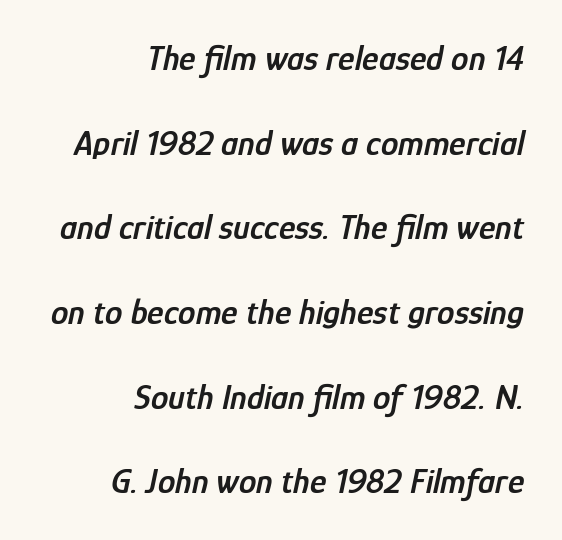
Q: Is the text bold? A: Semi-bold.
Q: Is the text italic (slanted)? A: Yes, it leans right by about 12 degrees.
Q: Is the text underlined? A: No.
Q: How is the paragraph aligned? A: Right-aligned.
Q: Is the spacing between letters normal or unusually wide? A: Normal.
Q: Is the spacing between lines tight, normal or loose? A: Loose.
Q: Width (condensed, normal, or wide)? A: Condensed.
Q: Stroke contrast? A: Low.
Q: x-height? A: Medium.
Q: Monospaced? A: No.
